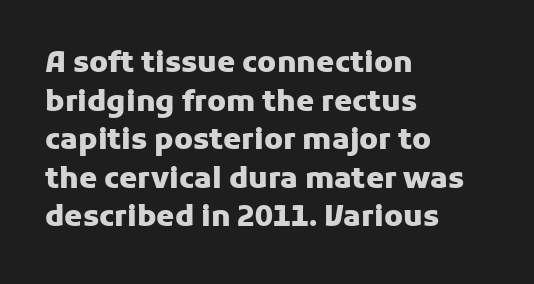
Q: Is the text bold? A: Yes.
Q: Is the text italic (slanted)? A: No, it is upright.
Q: Is the typeface a serif or a sans-serif typeface? A: Sans-serif.
Q: Is the text underlined? A: No.
Q: How is the paragraph aligned? A: Left-aligned.
Q: Is the spacing between letters normal or unusually wide? A: Normal.
Q: Is the spacing between lines tight, normal or loose? A: Normal.
Q: Width (condensed, normal, or wide)? A: Normal.
Q: Stroke contrast? A: Low.
Q: x-height? A: Medium.
Q: Monospaced? A: No.
